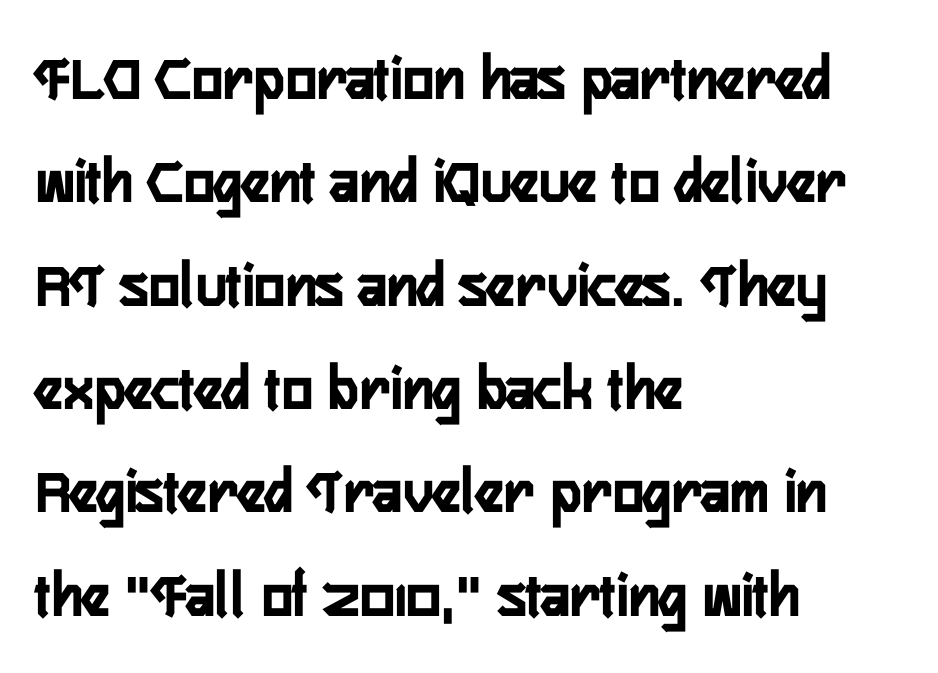
Q: Is the text bold? A: Yes.
Q: Is the text italic (slanted)? A: No, it is upright.
Q: Is the typeface a serif or a sans-serif typeface? A: Sans-serif.
Q: Is the text underlined? A: No.
Q: How is the paragraph aligned? A: Left-aligned.
Q: Is the spacing between letters normal or unusually wide? A: Normal.
Q: Is the spacing between lines tight, normal or loose? A: Normal.
Q: Width (condensed, normal, or wide)? A: Condensed.
Q: Stroke contrast? A: Low.
Q: x-height? A: Medium.
Q: Monospaced? A: No.
